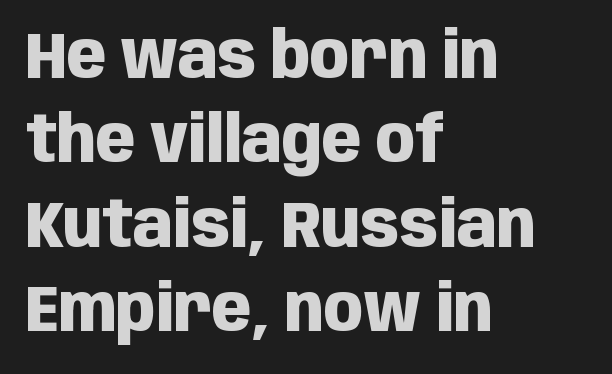
The image shows 65 px heavy, condensed sans-serif type, upright; set left-aligned, normal line spacing (1.3x), normal letter spacing, not underlined; low stroke contrast and a large x-height.
